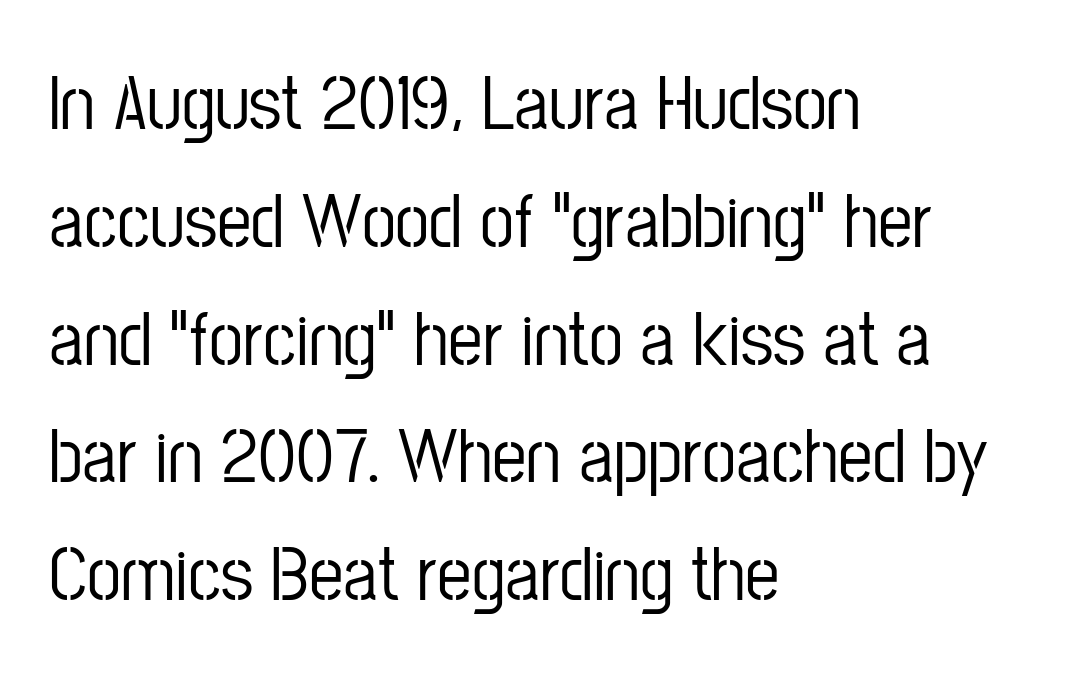
The image shows 77 px condensed sans-serif type, upright; set left-aligned, normal line spacing (1.53x), normal letter spacing, not underlined; low stroke contrast and a medium x-height.
